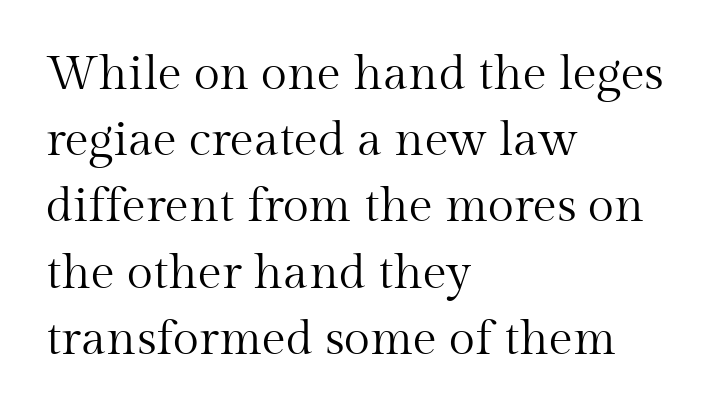
The image shows 48 px regular-weight serif type, upright; set left-aligned, normal line spacing (1.38x), normal letter spacing, not underlined; medium stroke contrast and a medium x-height.
